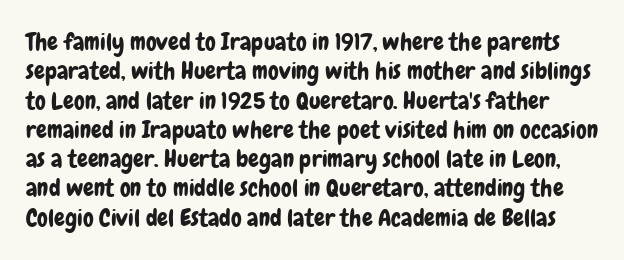
Q: Is the text italic (slanted)? A: No, it is upright.
Q: Is the text underlined? A: No.
Q: Is the spacing between letters normal or unusually wide? A: Normal.
